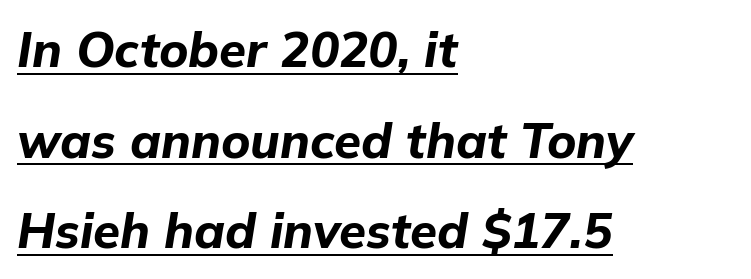
The image shows 49 px bold type, italic (leaning right); set left-aligned, line spacing 1.85x, normal letter spacing, underlined; low stroke contrast and a medium x-height.
